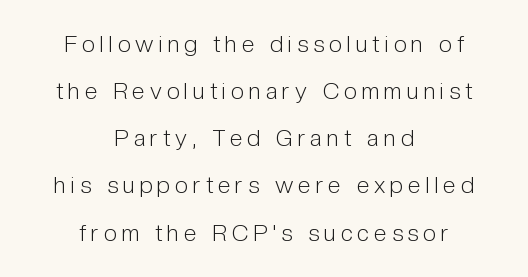
The image shows 23 px text type, upright; set centered, loose line spacing (2.05x), unusually wide letter spacing (+0.22 em), not underlined.
